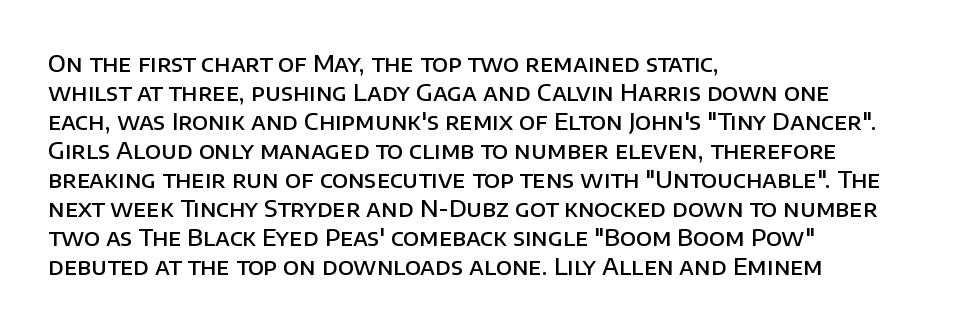
The image shows 23 px text type, upright; set left-aligned, normal line spacing (1.26x), normal letter spacing, not underlined.
